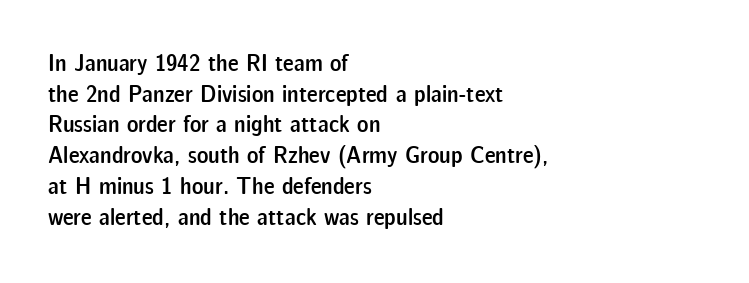
Q: Is the text bold? A: Semi-bold.
Q: Is the text italic (slanted)? A: No, it is upright.
Q: Is the text underlined? A: No.
Q: How is the paragraph aligned? A: Left-aligned.
Q: Is the spacing between letters normal or unusually wide? A: Normal.
Q: Is the spacing between lines tight, normal or loose? A: Normal.
